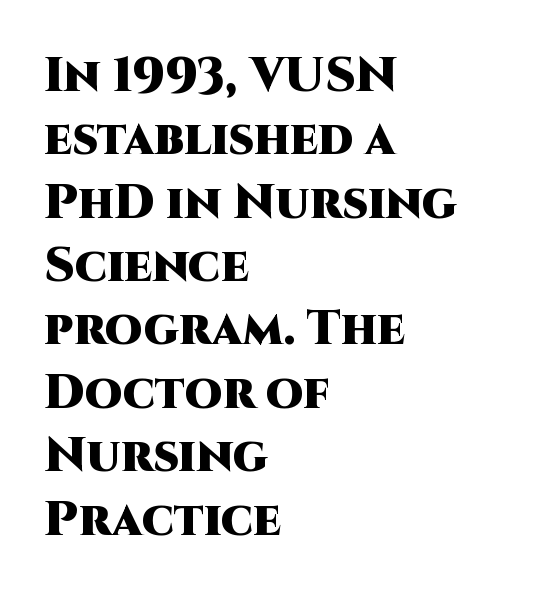
Q: Is the text bold? A: Yes.
Q: Is the text italic (slanted)? A: No, it is upright.
Q: Is the typeface a serif or a sans-serif typeface? A: Sans-serif.
Q: Is the text underlined? A: No.
Q: How is the paragraph aligned? A: Left-aligned.
Q: Is the spacing between letters normal or unusually wide? A: Normal.
Q: Is the spacing between lines tight, normal or loose? A: Normal.
Q: Width (condensed, normal, or wide)? A: Normal.
Q: Stroke contrast? A: High.
Q: x-height? A: Large.
Q: Monospaced? A: No.
